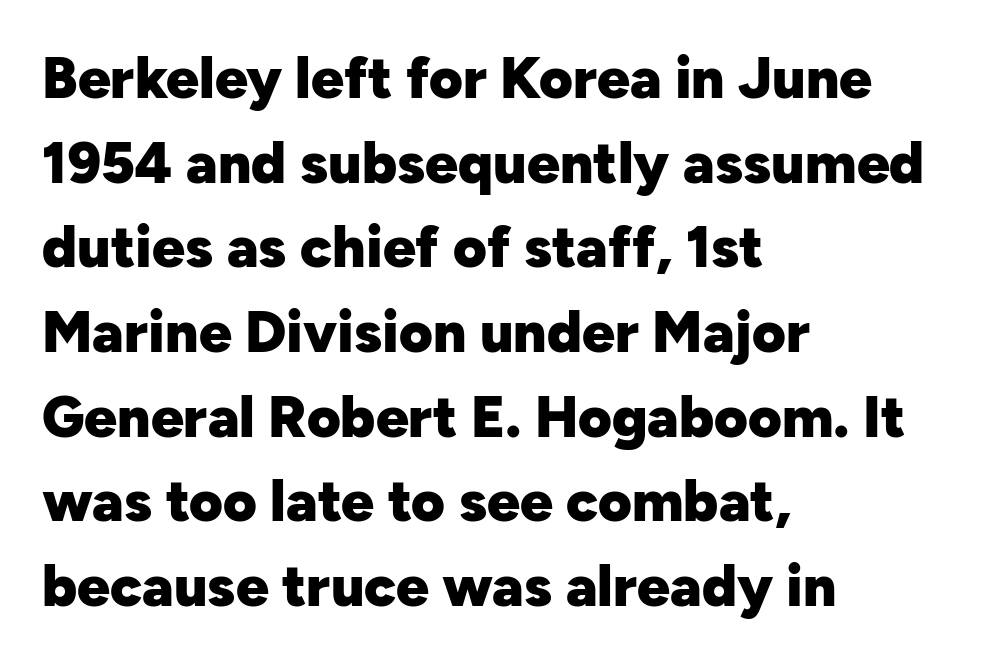
Q: Is the text bold? A: Yes.
Q: Is the text italic (slanted)? A: No, it is upright.
Q: Is the typeface a serif or a sans-serif typeface? A: Sans-serif.
Q: Is the text underlined? A: No.
Q: How is the paragraph aligned? A: Left-aligned.
Q: Is the spacing between letters normal or unusually wide? A: Normal.
Q: Is the spacing between lines tight, normal or loose? A: Normal.
Q: Width (condensed, normal, or wide)? A: Normal.
Q: Stroke contrast? A: Low.
Q: x-height? A: Medium.
Q: Monospaced? A: No.
